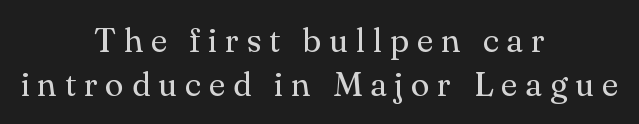
{"serif": "yes", "italic": "no", "bold": "no", "weight": "regular", "width": "normal", "stroke_contrast": "medium", "x_height": "small", "monospaced": "no", "underline": "no", "align": "center", "line_spacing": "normal", "line_spacing_ratio": 1.3, "letter_spacing": "wide", "letter_spacing_em": 0.23, "glyph_px": 34}
